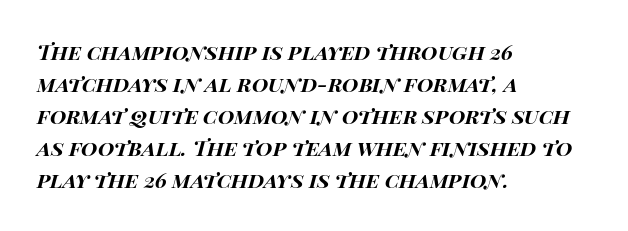
The image shows 21 px bold type, italic (leaning right); set left-aligned, normal line spacing (1.52x), normal letter spacing, not underlined.
